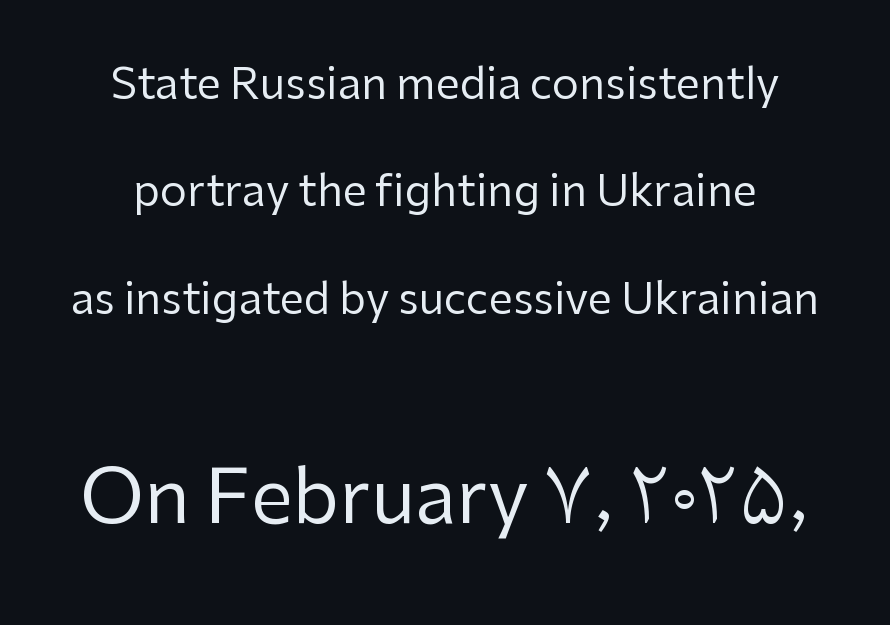
Q: Is the text bold? A: No.
Q: Is the text italic (slanted)? A: No, it is upright.
Q: Is the typeface a serif or a sans-serif typeface? A: Sans-serif.
Q: Is the text underlined? A: No.
Q: How is the paragraph aligned? A: Centered.
Q: Is the spacing between letters normal or unusually wide? A: Normal.
Q: Is the spacing between lines tight, normal or loose? A: Loose.
Q: Which block of text is set in a larger size, the first (top) or the second (bottom)? A: The second (bottom) one.
Q: Width (condensed, normal, or wide)? A: Normal.
Q: Stroke contrast? A: Low.
Q: x-height? A: Medium.
Q: Monospaced? A: No.
